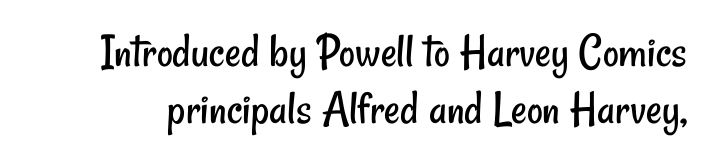
{"serif": "no", "bold": "no", "weight": "regular", "width": "condensed", "stroke_contrast": "low", "x_height": "small", "monospaced": "no", "underline": "no", "line_spacing_ratio": 1.16, "letter_spacing": "normal", "letter_spacing_em": 0.0, "glyph_px": 49}
